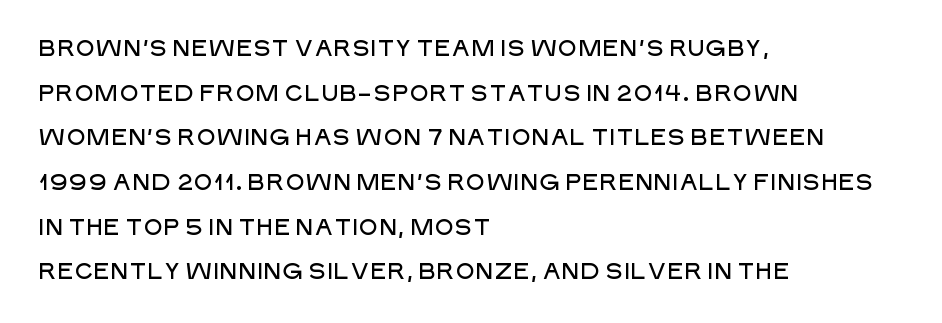
Q: Is the text italic (slanted)? A: No, it is upright.
Q: Is the text underlined? A: No.
Q: How is the paragraph aligned? A: Left-aligned.
Q: Is the spacing between letters normal or unusually wide? A: Normal.
Q: Is the spacing between lines tight, normal or loose? A: Loose.
